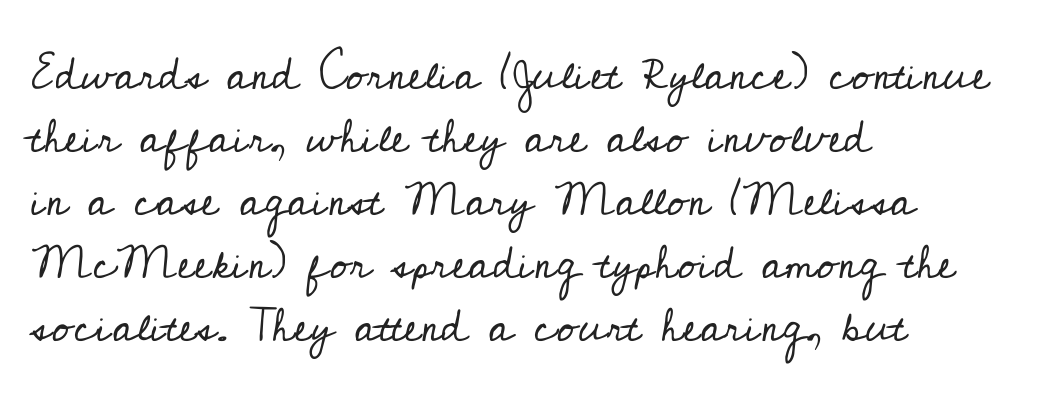
Classification — serif. Stroke thickness stays within the range of a standard reading face or lighter. Successive baselines arrive at the customary interval.
